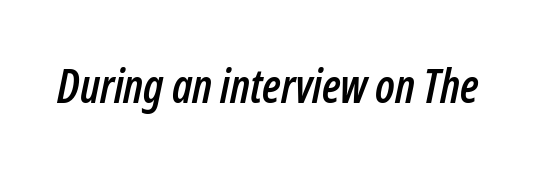
The image shows 46 px condensed type, italic (leaning right); set normal letter spacing, not underlined; low stroke contrast and a medium x-height.
